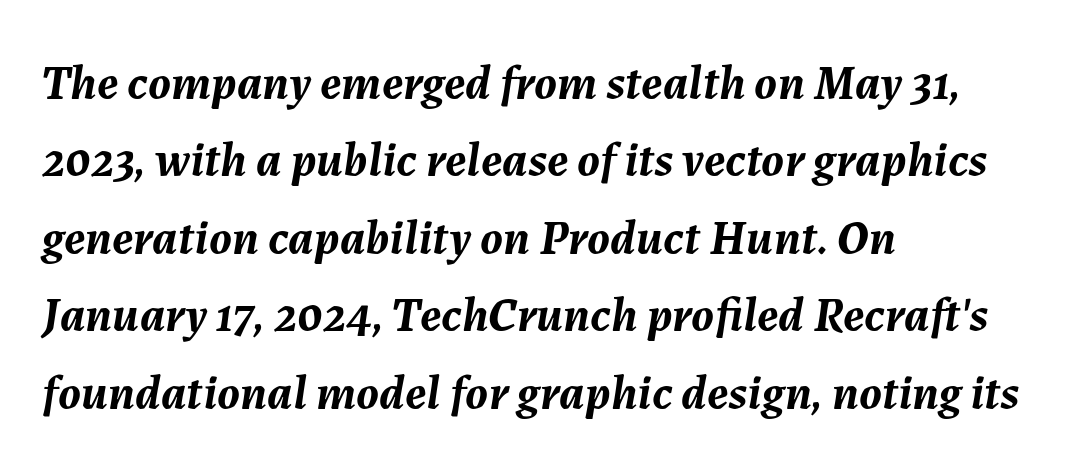
{"italic": "yes", "lean": "right", "slant_degrees": 7, "bold": "yes", "weight": "semibold", "width": "normal", "stroke_contrast": "medium", "x_height": "medium", "monospaced": "no", "underline": "no", "align": "left", "line_spacing": "normal", "line_spacing_ratio": 1.58, "letter_spacing": "normal", "letter_spacing_em": 0.0, "glyph_px": 49}
